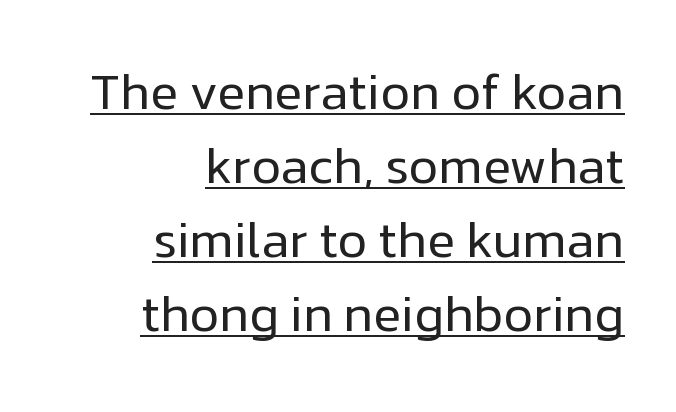
Q: Is the text bold? A: No.
Q: Is the text italic (slanted)? A: No, it is upright.
Q: Is the typeface a serif or a sans-serif typeface? A: Sans-serif.
Q: Is the text underlined? A: Yes.
Q: How is the paragraph aligned? A: Right-aligned.
Q: Is the spacing between letters normal or unusually wide? A: Normal.
Q: Is the spacing between lines tight, normal or loose? A: Normal.
Q: Width (condensed, normal, or wide)? A: Normal.
Q: Stroke contrast? A: Low.
Q: x-height? A: Medium.
Q: Monospaced? A: No.
